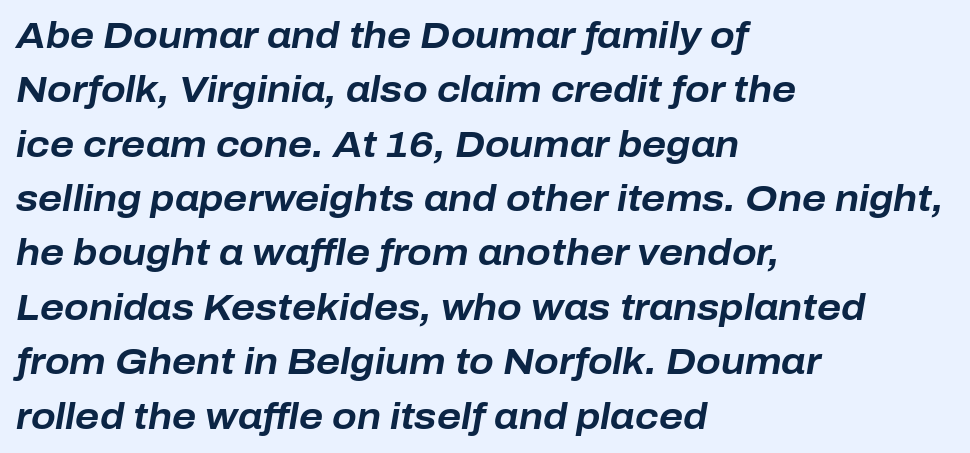
Q: Is the text bold? A: Yes.
Q: Is the text italic (slanted)? A: Yes, it leans right by about 10 degrees.
Q: Is the text underlined? A: No.
Q: How is the paragraph aligned? A: Left-aligned.
Q: Is the spacing between letters normal or unusually wide? A: Normal.
Q: Is the spacing between lines tight, normal or loose? A: Normal.
Q: Width (condensed, normal, or wide)? A: Normal.
Q: Stroke contrast? A: Low.
Q: x-height? A: Medium.
Q: Monospaced? A: No.
